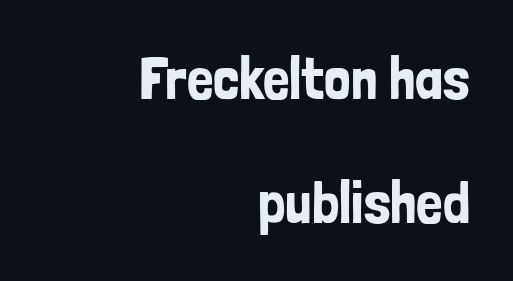
The image shows 59 px condensed sans-serif type, upright; set right-aligned, loose line spacing (2.1x), normal letter spacing, not underlined; low stroke contrast and a medium x-height.
